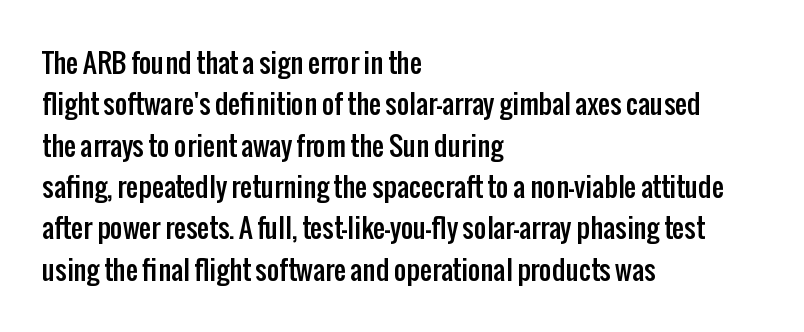
Successive baselines arrive at the customary interval. Short and long lines alike share a common starting point at left. Italic: no, the glyphs are upright roman. Short note: letters normally spaced. Quick note: underline off.
